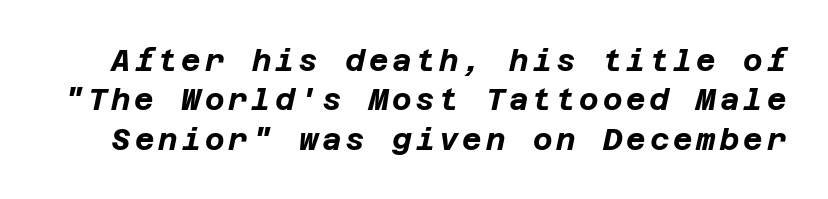
Q: Is the text bold? A: Yes.
Q: Is the text italic (slanted)? A: Yes, it leans right by about 12 degrees.
Q: Is the text underlined? A: No.
Q: Is the spacing between lines tight, normal or loose? A: Normal.
Q: Width (condensed, normal, or wide)? A: Normal.
Q: Stroke contrast? A: Low.
Q: x-height? A: Large.
